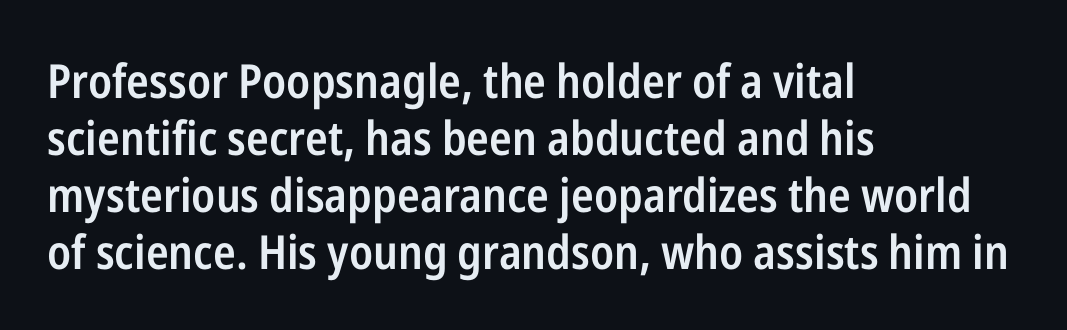
The image shows 47 px semibold, condensed sans-serif type, upright; set left-aligned, line spacing 1.21x, normal letter spacing, not underlined; low stroke contrast and a medium x-height.
